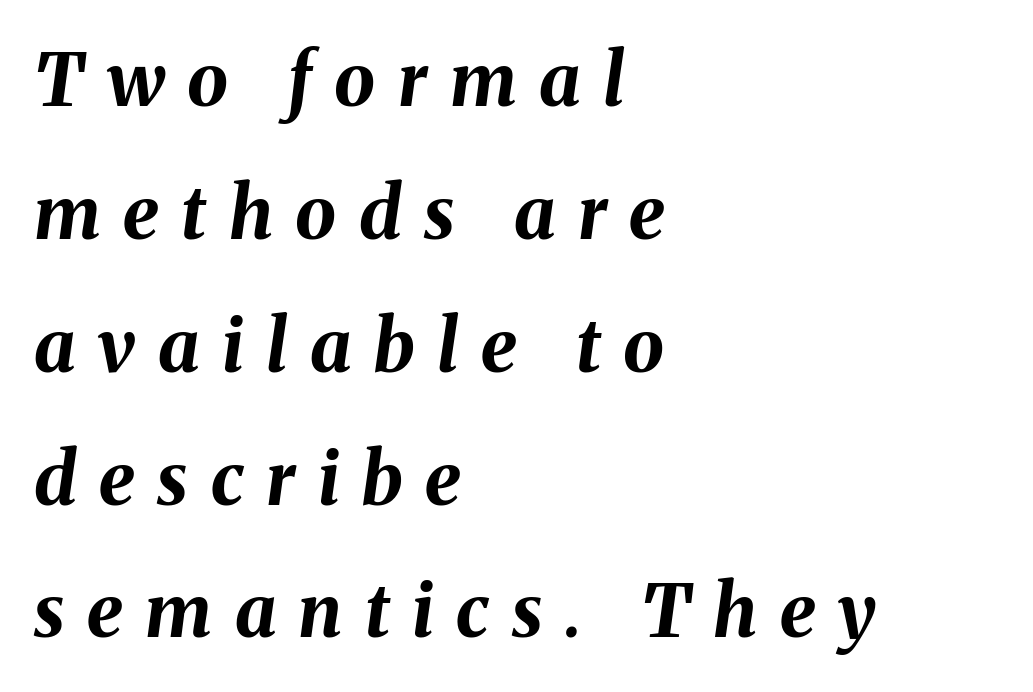
Is the block centered? No — it sits flush against the left margin. Check under the words: just untouched page. Letter spacing: wide. Yep, that's italic — everything's leaning. The passage shown is typed in a proportional face where columns would drift.
